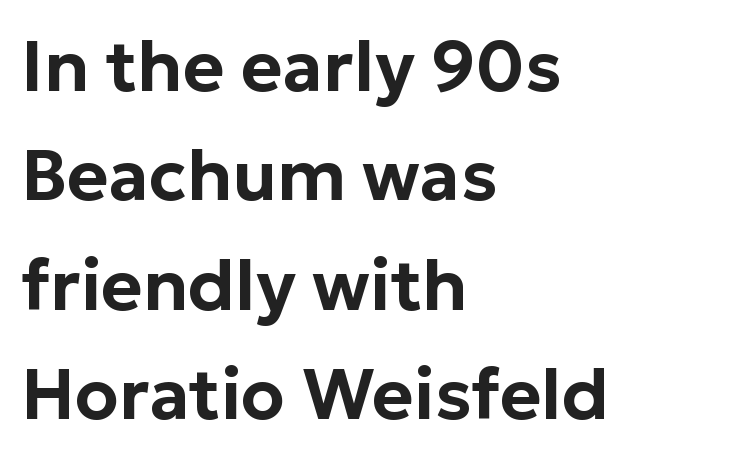
If you measured baseline to baseline, you'd find a middling distance. Beneath every word, the page is bare. The face used here is rendered with its standard letterfit. Which margin do the lines hug? The left one — the right edge is uneven. The face used here is proportionally spaced, like ordinary book or web type.
